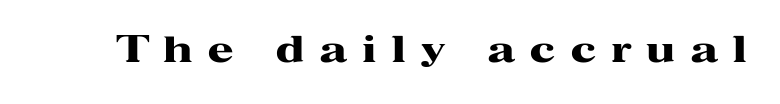
Q: Is the text bold? A: Yes.
Q: Is the text italic (slanted)? A: No, it is upright.
Q: Is the typeface a serif or a sans-serif typeface? A: Serif.
Q: Is the text underlined? A: No.
Q: Is the spacing between letters normal or unusually wide? A: Unusually wide.
Q: Width (condensed, normal, or wide)? A: Wide.
Q: Stroke contrast? A: High.
Q: x-height? A: Medium.
Q: Monospaced? A: No.
